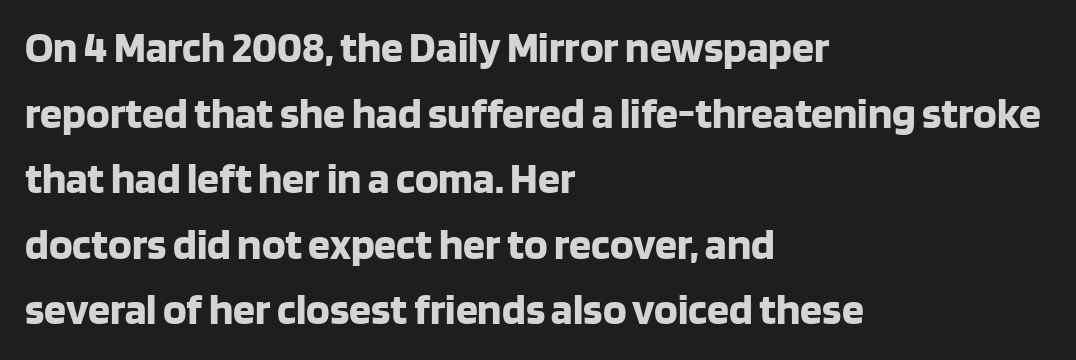
{"serif": "no", "italic": "no", "bold": "yes", "weight": "bold", "width": "normal", "stroke_contrast": "low", "x_height": "large", "monospaced": "no", "underline": "no", "align": "left", "line_spacing": "normal", "line_spacing_ratio": 1.49, "letter_spacing": "normal", "letter_spacing_em": 0.0, "glyph_px": 44}
